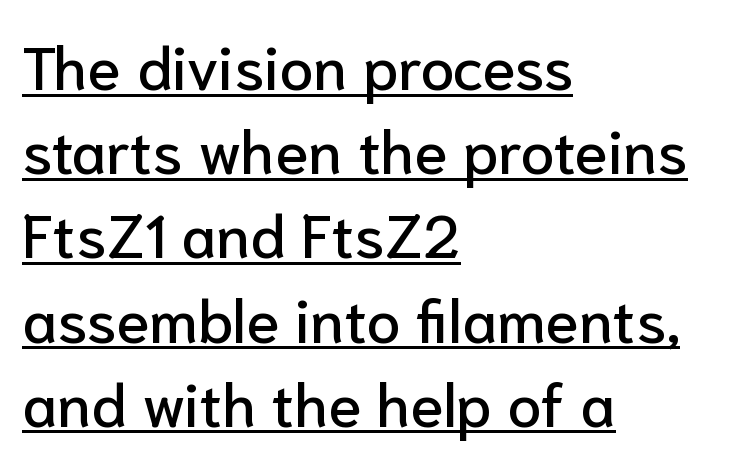
Students, note that the glyphs here touch the page at normal intervals. The characters display no serif detailing; their extremities are plain. Nope, not italic — everything's standing straight. The lettering is marked with a stroke running underneath it. Whoever set this chose a conventional vertical rhythm. The setting favours the left margin, as ordinary paragraphs usually do.
